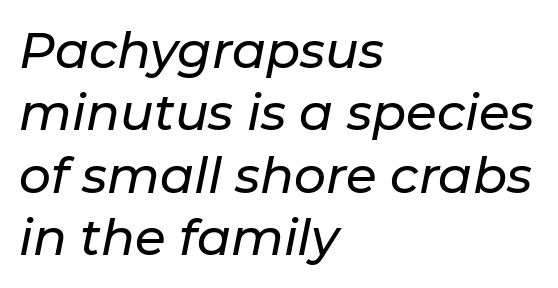
Q: Is the text italic (slanted)? A: Yes, it leans right by about 11 degrees.
Q: Is the text underlined? A: No.
Q: How is the paragraph aligned? A: Left-aligned.
Q: Is the spacing between letters normal or unusually wide? A: Normal.
Q: Is the spacing between lines tight, normal or loose? A: Normal.
Q: Width (condensed, normal, or wide)? A: Normal.
Q: Stroke contrast? A: Low.
Q: x-height? A: Medium.
Q: Monospaced? A: No.
